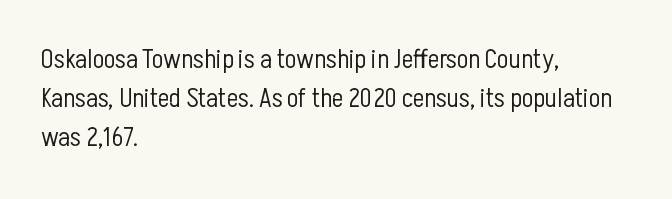
Q: Is the text bold? A: No.
Q: Is the text italic (slanted)? A: No, it is upright.
Q: Is the text underlined? A: No.
Q: How is the paragraph aligned? A: Left-aligned.
Q: Is the spacing between letters normal or unusually wide? A: Normal.
Q: Is the spacing between lines tight, normal or loose? A: Normal.
